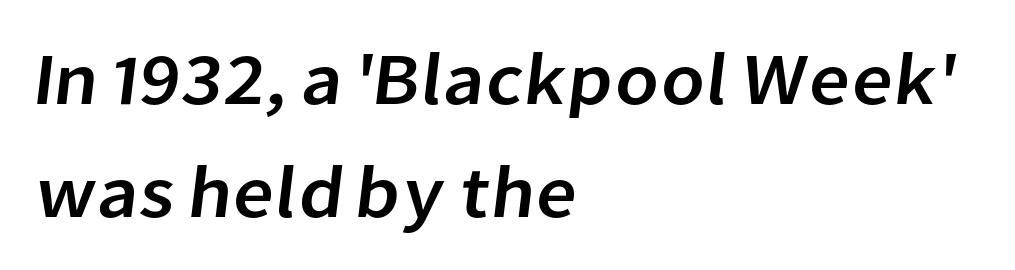
{"serif": "no", "width": "normal", "stroke_contrast": "low", "x_height": "medium", "monospaced": "no", "underline": "no", "align": "left", "line_spacing": "normal", "line_spacing_ratio": 1.55, "letter_spacing": "normal", "letter_spacing_em": 0.0, "glyph_px": 73}
